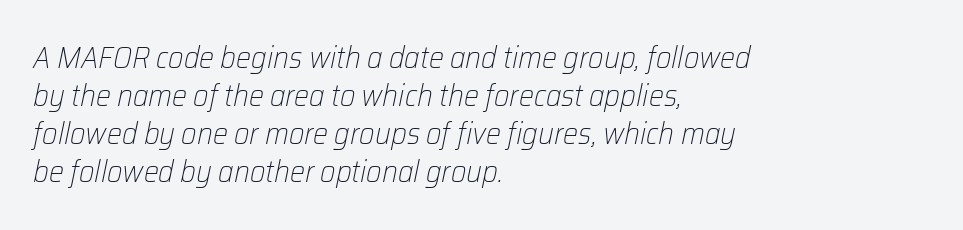
Q: Is the text bold? A: No.
Q: Is the text italic (slanted)? A: Yes, it leans right by about 12 degrees.
Q: Is the text underlined? A: No.
Q: How is the paragraph aligned? A: Left-aligned.
Q: Is the spacing between letters normal or unusually wide? A: Normal.
Q: Is the spacing between lines tight, normal or loose? A: Normal.
Q: Width (condensed, normal, or wide)? A: Normal.
Q: Stroke contrast? A: Low.
Q: x-height? A: Medium.
Q: Monospaced? A: No.
